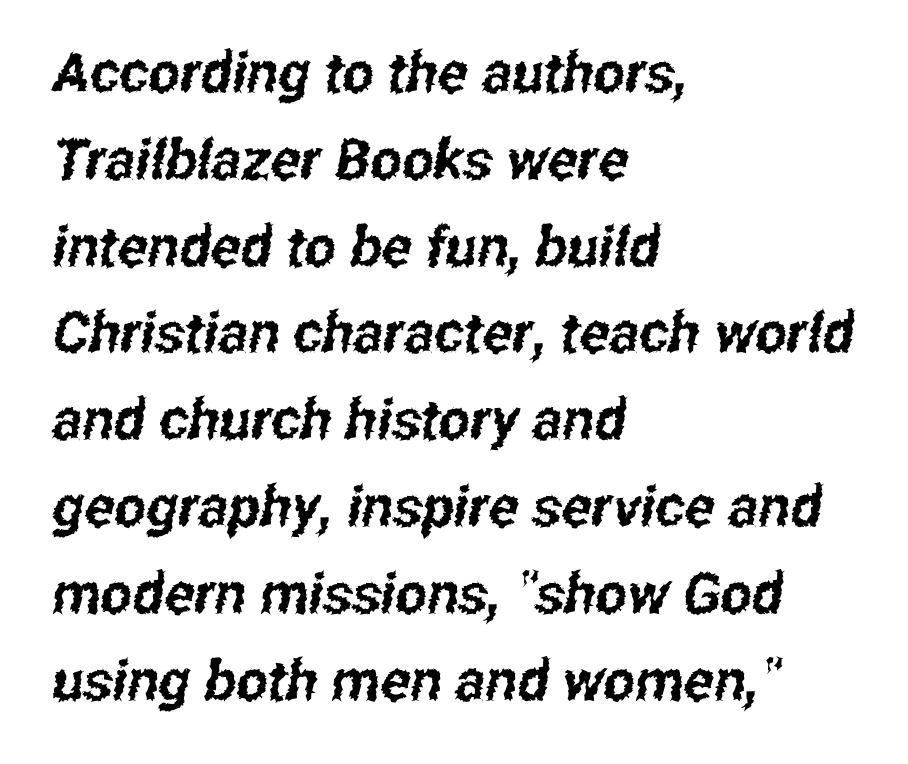
Between one letter and the next there's only the usual sliver of space. Looks like regular typesetting: each glyph gets only the width it needs. In terms of leading, this rendering sits right in the middle. A clean baseline with only descenders dipping below it. Caption: multi-line text, flush left, ragged right.
